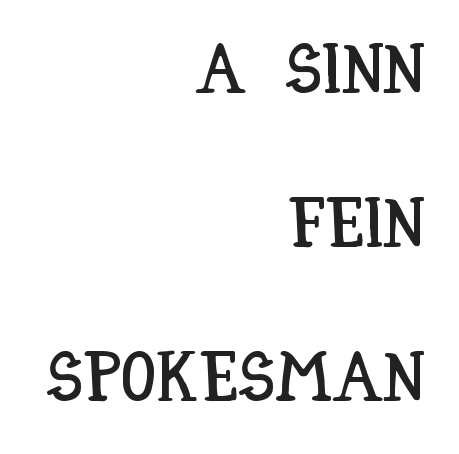
Q: Is the text italic (slanted)? A: No, it is upright.
Q: Is the text underlined? A: No.
Q: How is the paragraph aligned? A: Right-aligned.
Q: Is the spacing between letters normal or unusually wide? A: Normal.
Q: Is the spacing between lines tight, normal or loose? A: Loose.
Q: Width (condensed, normal, or wide)? A: Condensed.
Q: Stroke contrast? A: Low.
Q: x-height? A: Large.
Q: Monospaced? A: No.
